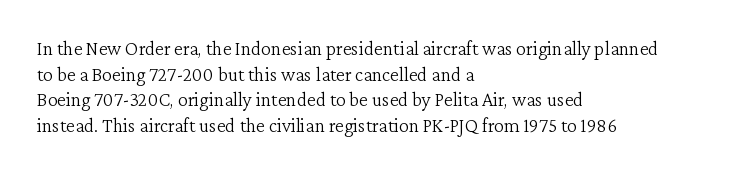
{"italic": "no", "bold": "no", "underline": "no", "align": "left", "line_spacing": "normal", "line_spacing_ratio": 1.28, "letter_spacing": "normal", "letter_spacing_em": 0.0, "glyph_px": 20}
